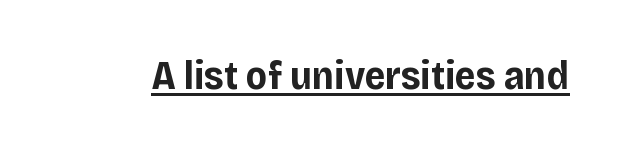
The image shows 40 px bold sans-serif type, upright; set normal letter spacing, underlined; low stroke contrast and a large x-height.
